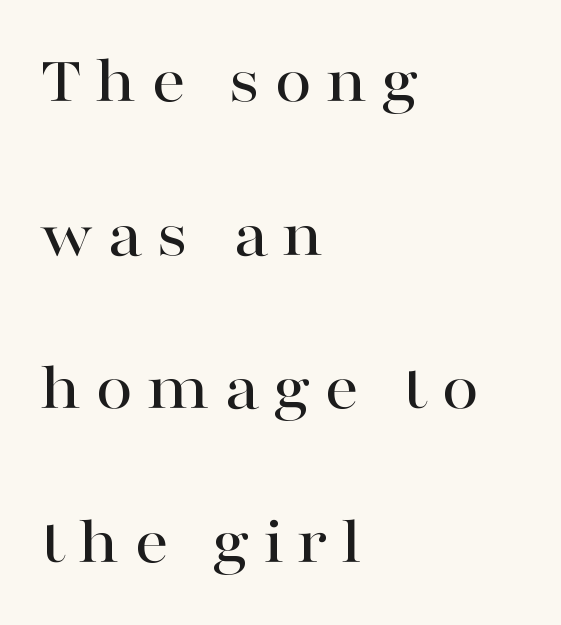
Q: Is the text italic (slanted)? A: No, it is upright.
Q: Is the typeface a serif or a sans-serif typeface? A: Serif.
Q: Is the text underlined? A: No.
Q: How is the paragraph aligned? A: Left-aligned.
Q: Is the spacing between letters normal or unusually wide? A: Unusually wide.
Q: Is the spacing between lines tight, normal or loose? A: Loose.
Q: Width (condensed, normal, or wide)? A: Wide.
Q: Stroke contrast? A: High.
Q: x-height? A: Medium.
Q: Monospaced? A: No.
